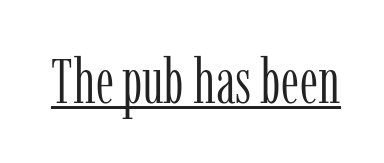
{"serif": "yes", "italic": "no", "bold": "no", "weight": "light", "width": "condensed", "stroke_contrast": "low", "x_height": "medium", "monospaced": "no", "underline": "yes", "letter_spacing": "normal", "letter_spacing_em": 0.0, "glyph_px": 62}
